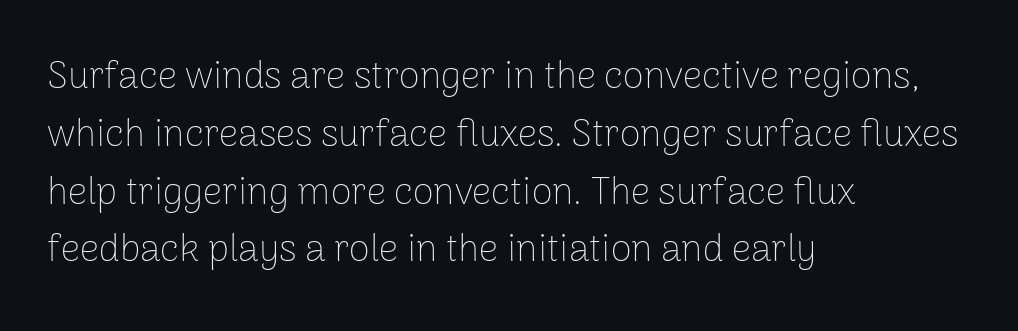
The image shows 38 px thin sans-serif type, upright; set left-aligned, normal line spacing (1.52x), normal letter spacing, not underlined; low stroke contrast and a medium x-height.
